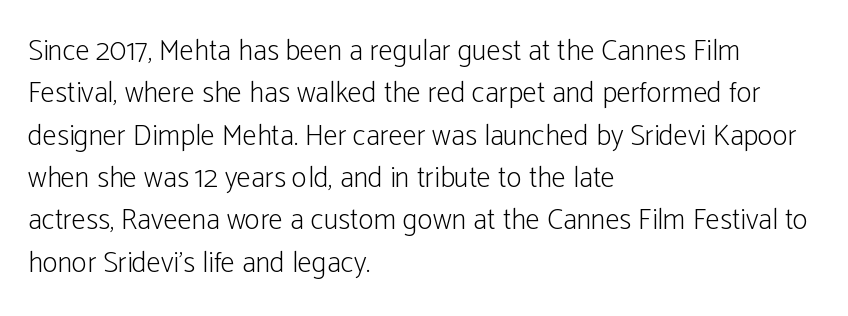
{"serif": "no", "italic": "no", "bold": "no", "weight": "light", "width": "condensed", "stroke_contrast": "low", "x_height": "medium", "monospaced": "no", "underline": "no", "align": "left", "line_spacing": "normal", "line_spacing_ratio": 1.46, "letter_spacing": "normal", "letter_spacing_em": 0.0, "glyph_px": 29}
